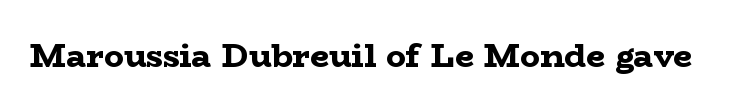
The passage shown is emphatically bold. In terms of posture, this sample is upright. Classification — serif. No word sits above an underline. Each letter keeps its own natural width here, so spacing adapts to shape.
